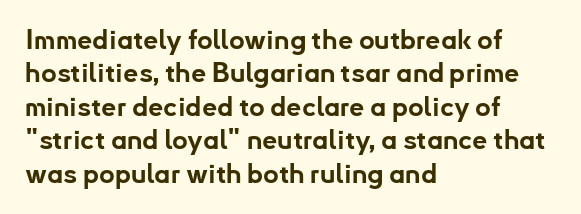
There is no visible air inserted between adjacent glyphs. Compared with a centered layout, this one pins lines to the left instead. The strokes are fattened all the way to bold. A typesetter would mark this as roman, not italic. The words here are not underlined.
